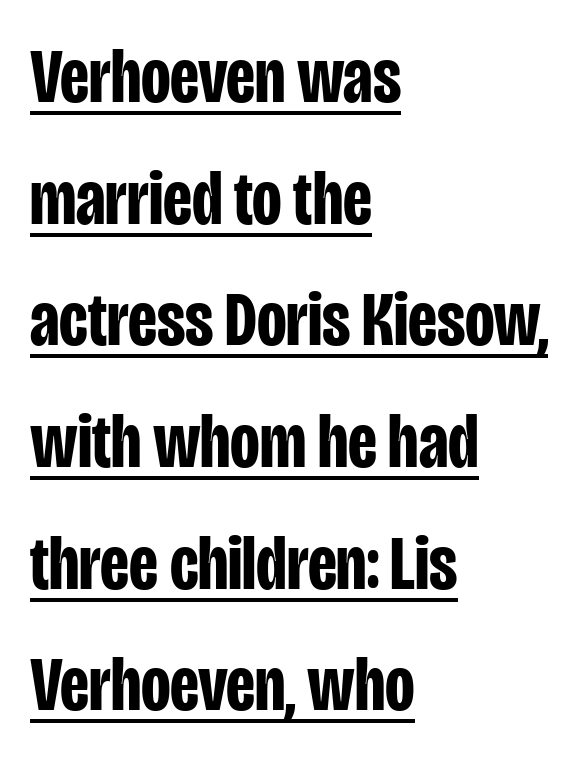
The image shows 77 px bold, condensed sans-serif type, upright; set left-aligned, normal line spacing (1.58x), normal letter spacing, underlined; low stroke contrast and a large x-height.
